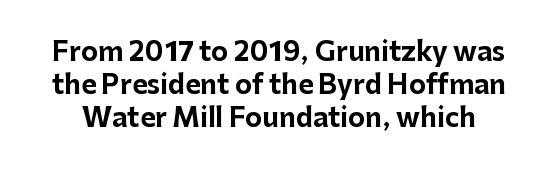
Q: Is the text bold? A: Yes.
Q: Is the text italic (slanted)? A: No, it is upright.
Q: Is the text underlined? A: No.
Q: Is the spacing between letters normal or unusually wide? A: Normal.
Q: Is the spacing between lines tight, normal or loose? A: Normal.
